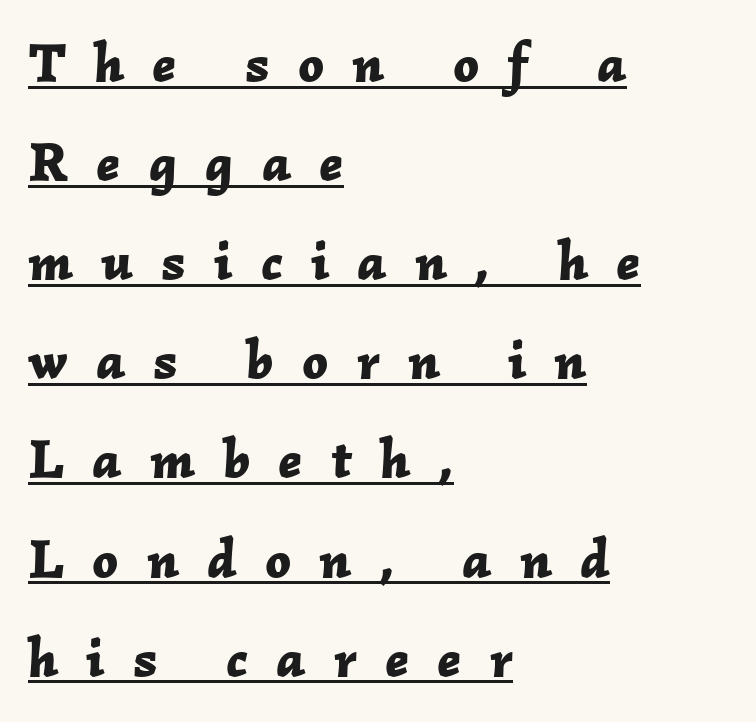
{"italic": "yes", "lean": "right", "slant_degrees": 2, "bold": "yes", "weight": "bold", "width": "normal", "stroke_contrast": "low", "x_height": "medium", "monospaced": "no", "underline": "yes", "align": "left", "line_spacing_ratio": 1.77, "letter_spacing": "wide", "letter_spacing_em": 0.5, "glyph_px": 56}
